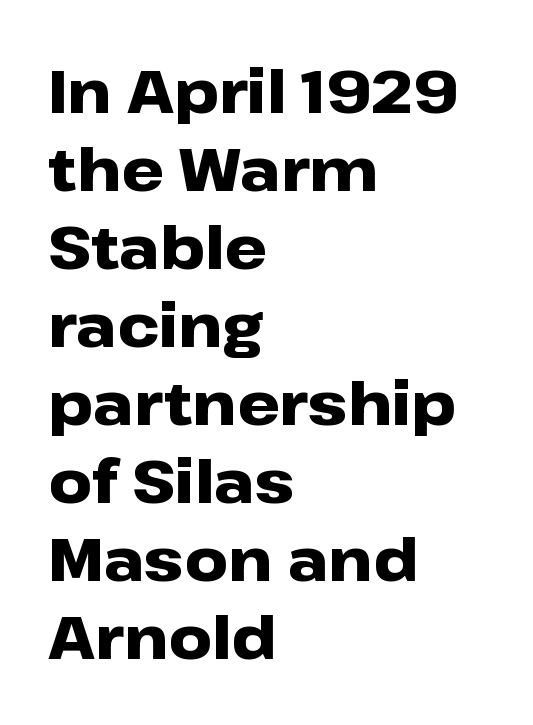
Leading matches the norm, producing a regular column. Quick note: underline off. The text block is weighted toward the left margin, trailing off unevenly rightward. Is this a fixed-width face? No — the glyphs have proportional, varying widths. Stroke thickness is high; the sample reads as a true bold.
